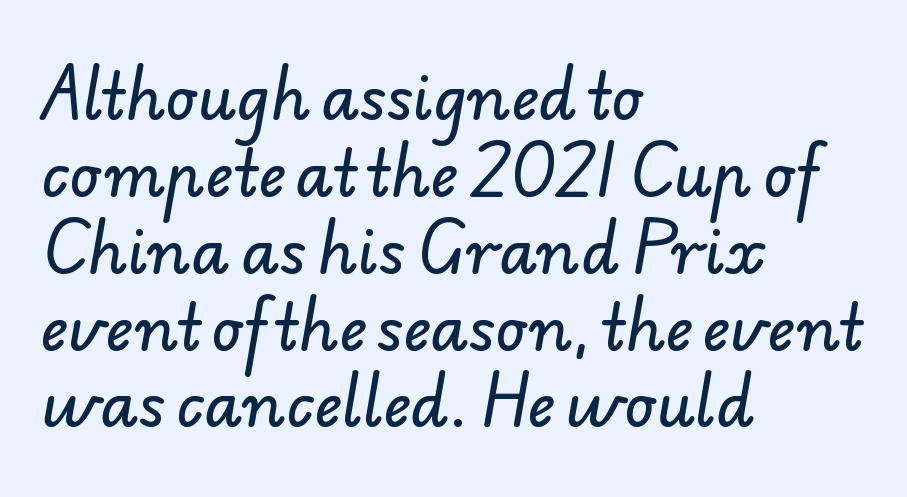
The image shows 61 px sans-serif type; set left-aligned, normal line spacing (1.26x), normal letter spacing, not underlined; low stroke contrast and a small x-height.
